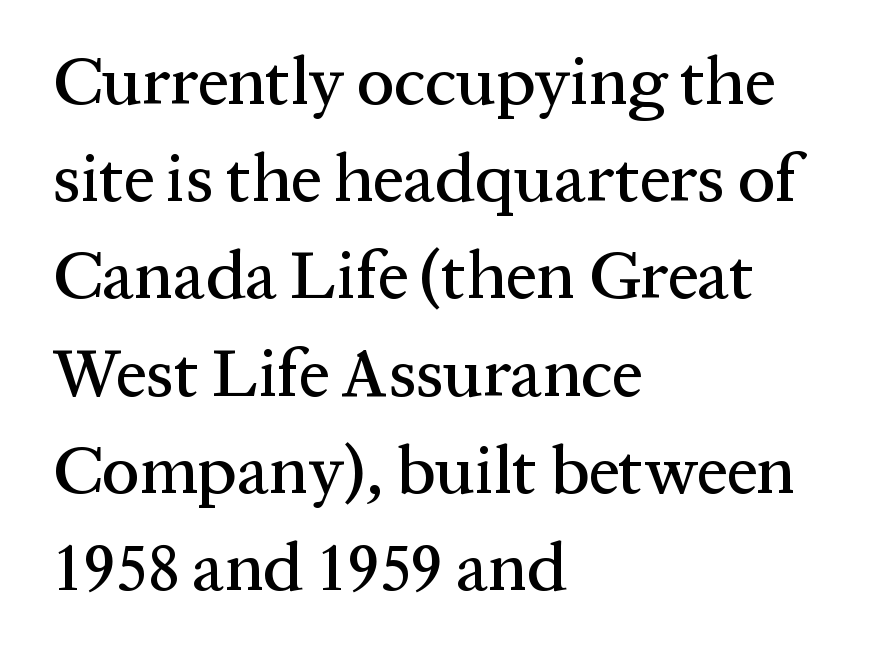
The text was rendered using a seriffed face with decorative stroke endings. Horizontal bands of white between lines are of average thickness. You could not count columns in this text — the font is proportionally spaced. Quick note: not italic, upright. Horizontally, the lines are justified to the leading edge only. Inter-character spacing is left at the font's built-in metrics.
